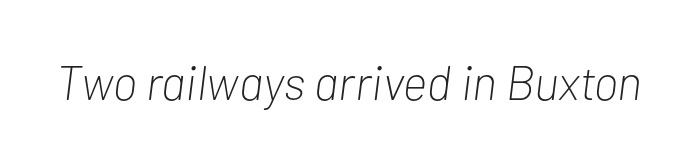
The image shows 48 px light, condensed type, italic (leaning right); set normal letter spacing, not underlined; low stroke contrast and a medium x-height.
